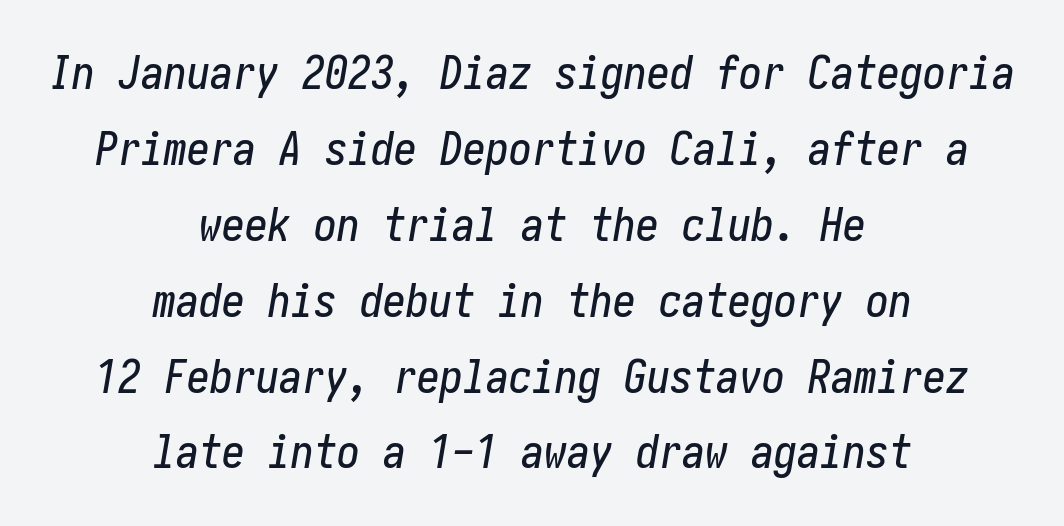
Q: Is the text italic (slanted)? A: Yes, it leans right by about 10 degrees.
Q: Is the text underlined? A: No.
Q: How is the paragraph aligned? A: Centered.
Q: Is the spacing between letters normal or unusually wide? A: Normal.
Q: Is the spacing between lines tight, normal or loose? A: Normal.
Q: Width (condensed, normal, or wide)? A: Condensed.
Q: Stroke contrast? A: Low.
Q: x-height? A: Medium.
